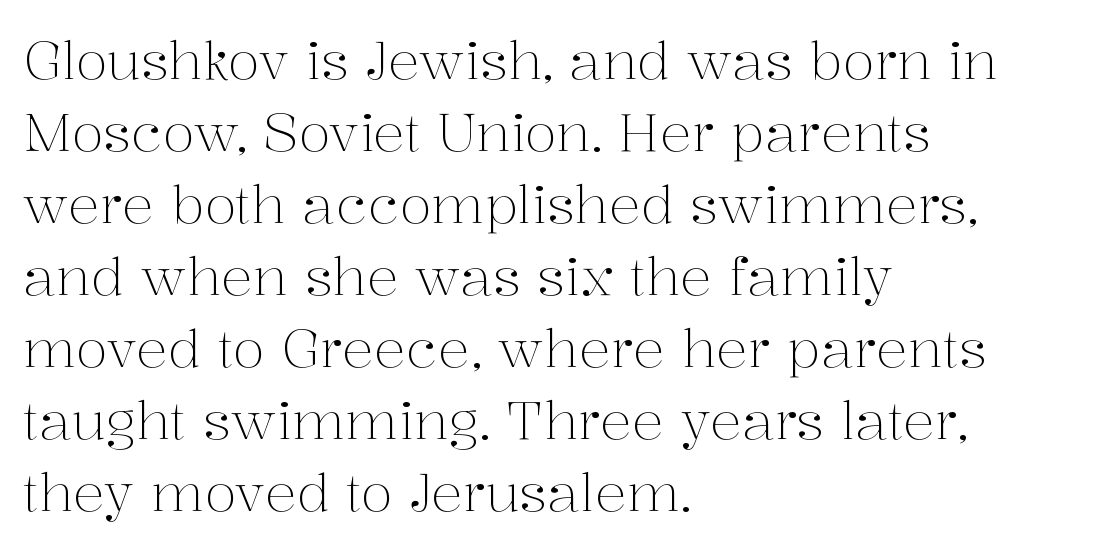
In terms of letterform style, serifs are clearly present. Rows of type keep a routine distance in the vertical direction. Descenders are the only things crossing below the line. Nothing unusual about the tracking: characters are spaced as the font intends.
